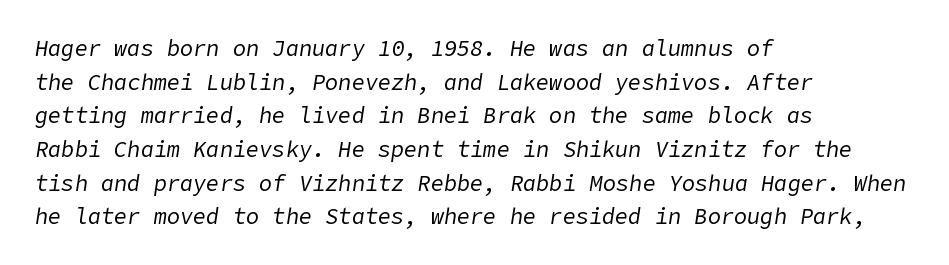
The image shows 22 px text type, italic (leaning right); set left-aligned, normal line spacing (1.53x), normal letter spacing, not underlined.
